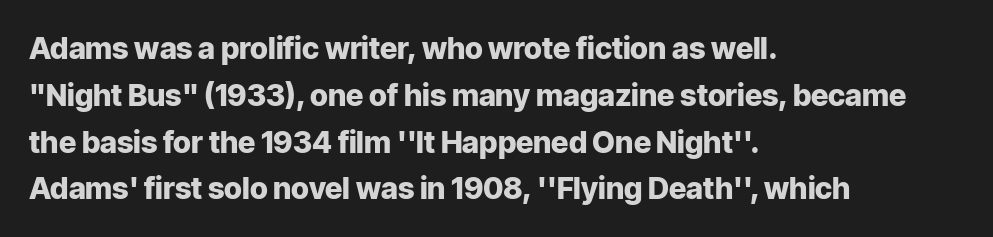
{"serif": "no", "italic": "no", "bold": "yes", "weight": "heavy", "width": "normal", "stroke_contrast": "low", "x_height": "medium", "monospaced": "no", "underline": "no", "align": "left", "line_spacing": "normal", "line_spacing_ratio": 1.56, "letter_spacing": "normal", "letter_spacing_em": 0.0, "glyph_px": 30}
